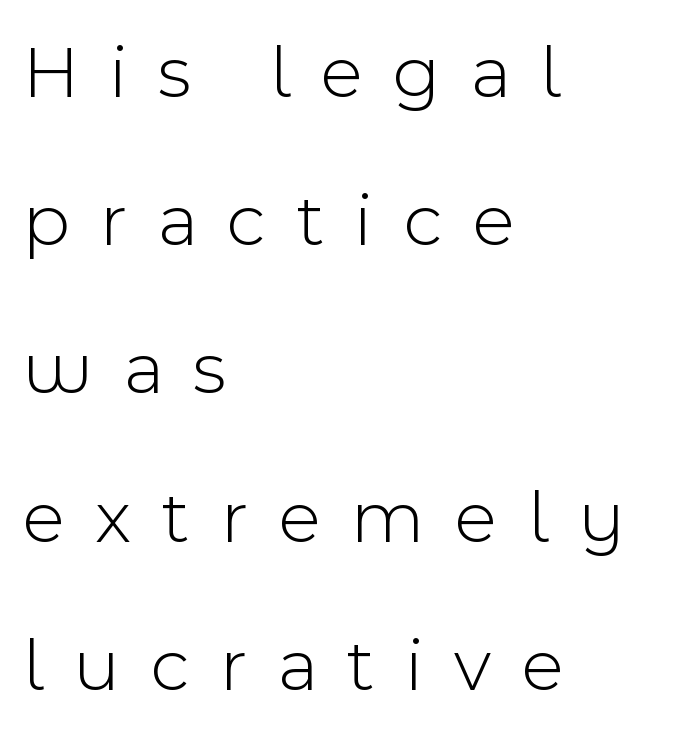
{"serif": "no", "italic": "no", "bold": "no", "weight": "light", "width": "normal", "x_height": "medium", "monospaced": "no", "underline": "no", "align": "left", "line_spacing": "loose", "line_spacing_ratio": 1.95, "letter_spacing": "wide", "letter_spacing_em": 0.41, "glyph_px": 76}
